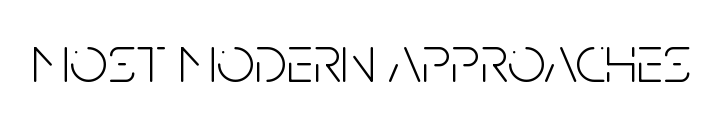
{"serif": "no", "italic": "no", "bold": "no", "weight": "light", "width": "condensed", "stroke_contrast": "low", "x_height": "large", "monospaced": "no", "underline": "no", "letter_spacing": "normal", "letter_spacing_em": 0.0, "glyph_px": 67}
